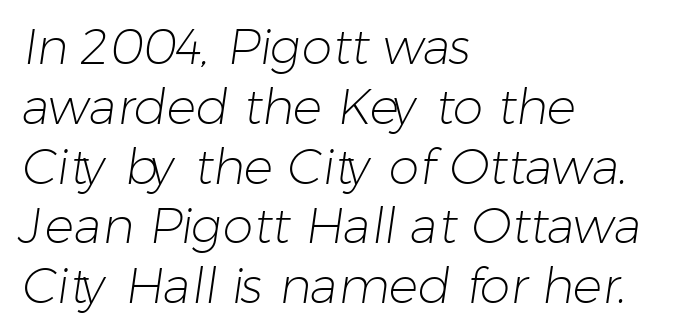
{"serif": "no", "bold": "no", "weight": "light", "width": "normal", "stroke_contrast": "low", "x_height": "medium", "monospaced": "no", "underline": "no", "align": "left", "line_spacing_ratio": 1.22, "letter_spacing": "normal", "letter_spacing_em": 0.0, "glyph_px": 49}
